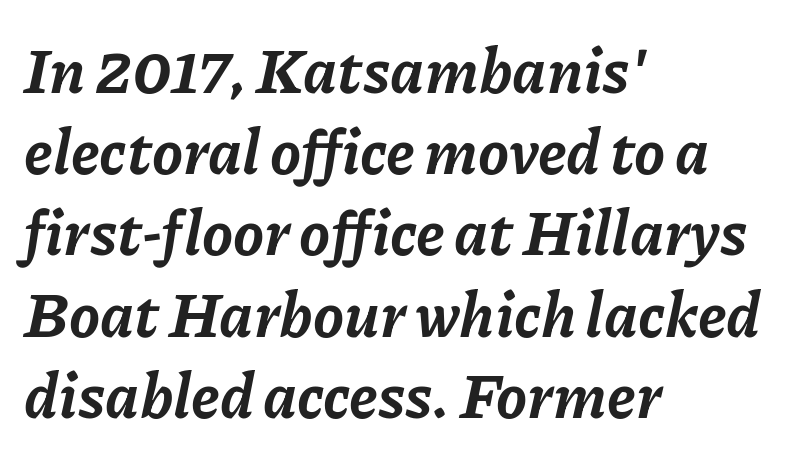
Q: Is the text bold? A: Yes.
Q: Is the text italic (slanted)? A: Yes, it leans right by about 11 degrees.
Q: Is the text underlined? A: No.
Q: How is the paragraph aligned? A: Left-aligned.
Q: Is the spacing between letters normal or unusually wide? A: Normal.
Q: Is the spacing between lines tight, normal or loose? A: Normal.
Q: Width (condensed, normal, or wide)? A: Normal.
Q: Stroke contrast? A: Low.
Q: x-height? A: Medium.
Q: Monospaced? A: No.
